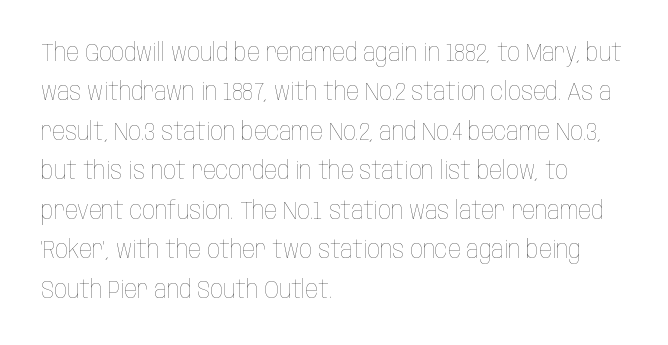
{"italic": "no", "bold": "no", "underline": "no", "align": "left", "line_spacing": "normal", "line_spacing_ratio": 1.58, "letter_spacing": "normal", "letter_spacing_em": 0.0, "glyph_px": 25}
